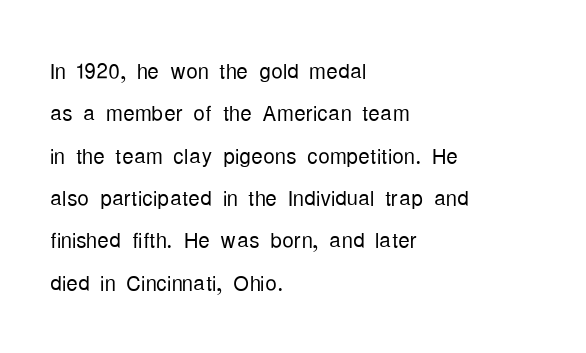
Q: Is the text bold? A: No.
Q: Is the text italic (slanted)? A: No, it is upright.
Q: Is the typeface a serif or a sans-serif typeface? A: Sans-serif.
Q: Is the text underlined? A: No.
Q: How is the paragraph aligned? A: Left-aligned.
Q: Is the spacing between letters normal or unusually wide? A: Normal.
Q: Is the spacing between lines tight, normal or loose? A: Normal.
Q: Width (condensed, normal, or wide)? A: Condensed.
Q: Stroke contrast? A: Low.
Q: x-height? A: Medium.
Q: Monospaced? A: No.
